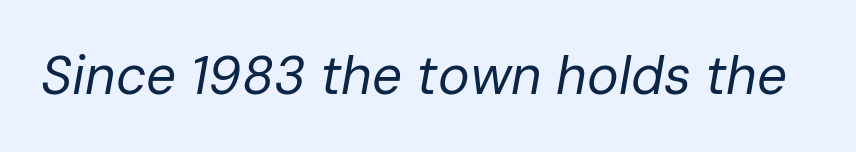
Weight: in the light-to-regular range. The passage shown leans; its letterforms are oblique. The letters advance in unequal steps, a hallmark of proportional type. The line texture is even and compact thanks to regular tracking. Has an underline been added? It has not.
